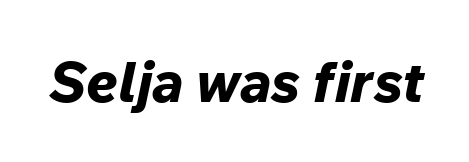
The image shows 56 px bold type, italic (leaning right); set normal letter spacing, not underlined; low stroke contrast and a medium x-height.
